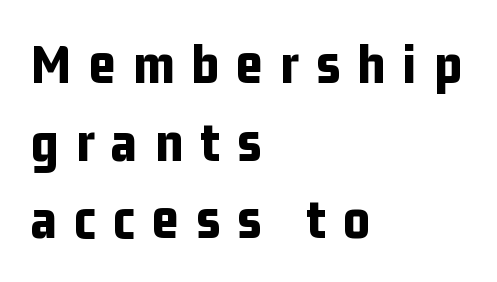
{"serif": "no", "italic": "no", "bold": "yes", "weight": "bold", "width": "condensed", "stroke_contrast": "low", "x_height": "medium", "monospaced": "no", "underline": "no", "align": "left", "line_spacing": "normal", "line_spacing_ratio": 1.34, "letter_spacing": "wide", "letter_spacing_em": 0.3, "glyph_px": 58}
